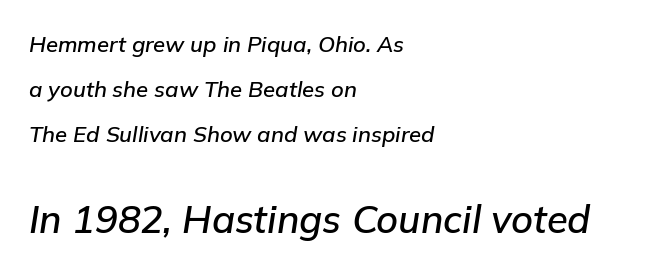
{"italic": "yes", "lean": "right", "slant_degrees": 9, "width": "normal", "stroke_contrast": "low", "x_height": "medium", "monospaced": "no", "underline": "no", "align": "left", "line_spacing": "loose", "line_spacing_ratio": 2.04, "letter_spacing": "normal", "letter_spacing_em": 0.0, "larger_block": "second", "size_ratio": 1.73, "glyph_px": 38}
